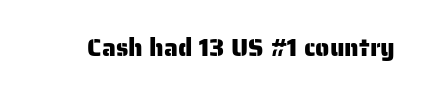
{"italic": "no", "underline": "no", "letter_spacing": "normal", "letter_spacing_em": 0.0, "glyph_px": 25}
